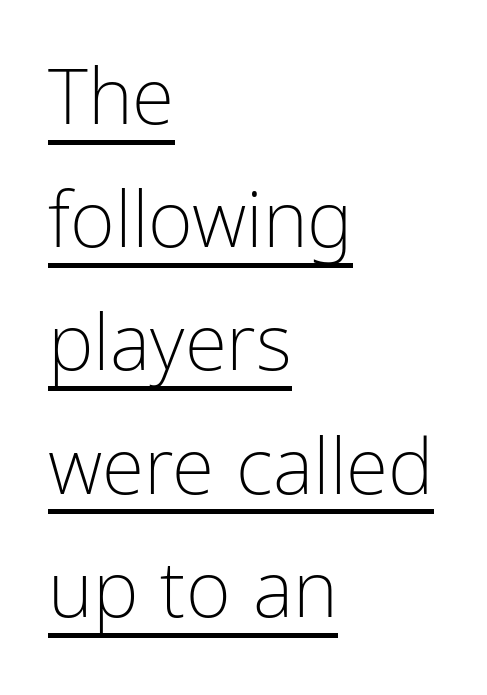
{"serif": "no", "italic": "no", "bold": "no", "weight": "light", "width": "condensed", "stroke_contrast": "low", "x_height": "medium", "monospaced": "no", "underline": "yes", "align": "left", "line_spacing": "normal", "line_spacing_ratio": 1.6, "letter_spacing": "normal", "letter_spacing_em": 0.0, "glyph_px": 77}
